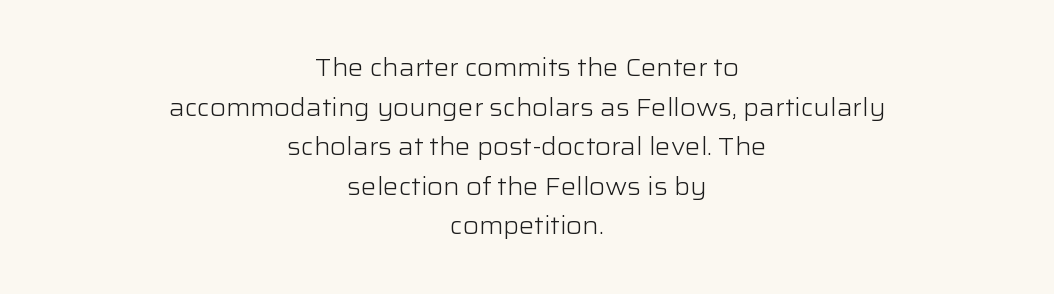
Leading: standard. The area under the type is left untouched. The face looks like a standard text weight, possibly lighter. Do the letters lean? They stand straight. Caption: multi-line text, centered on the measure. Default kerning and tracking; the words read as compact shapes.
